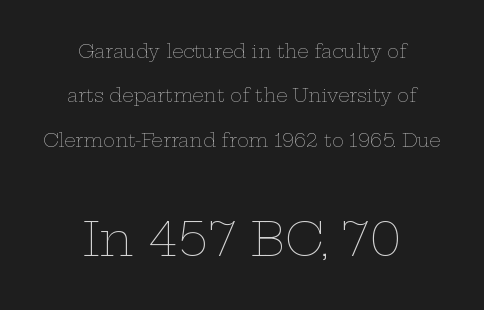
Does the leading feel generous? Absolutely, it's lavish. Line starts and ends both wander, symmetrically. Is the stroke heavy? The answer is a plain regular-or-lighter. Spacing between characters is what you'd get straight out of the box. The area under the type is left untouched.
